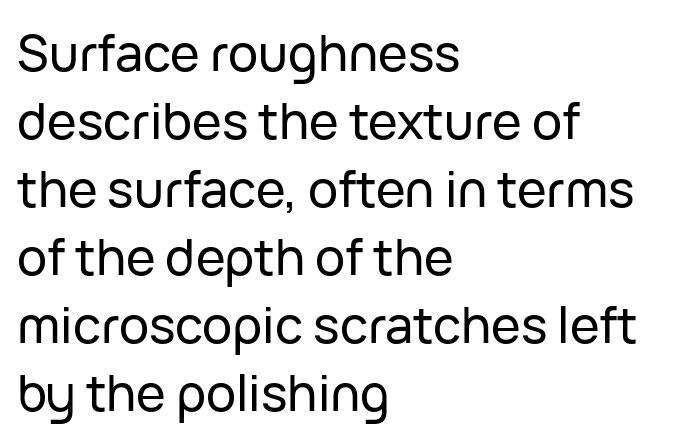
The image shows 50 px sans-serif type, upright; set left-aligned, normal line spacing (1.36x), normal letter spacing, not underlined; low stroke contrast and a medium x-height.
